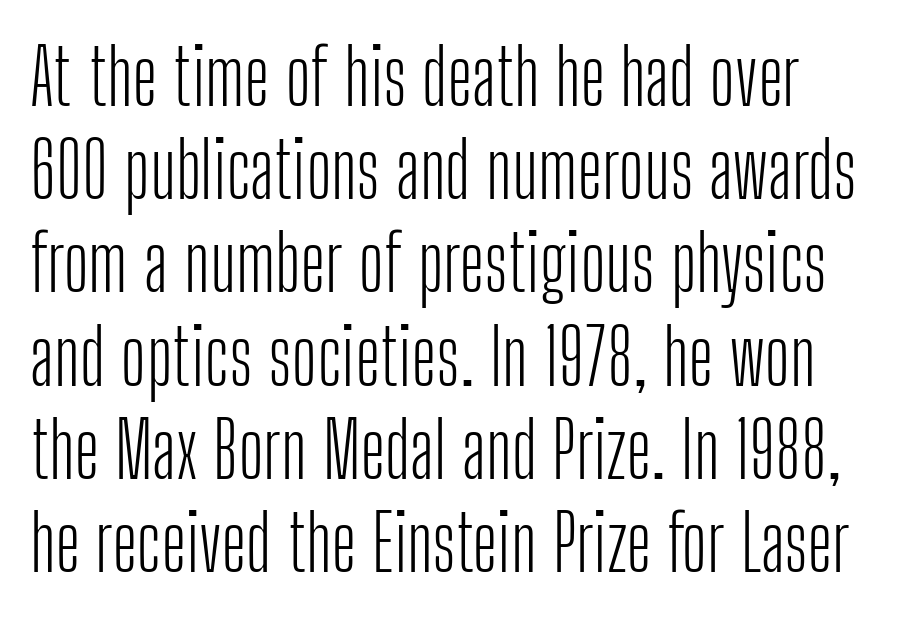
{"serif": "no", "italic": "no", "bold": "no", "weight": "light", "width": "condensed", "stroke_contrast": "low", "x_height": "medium", "monospaced": "no", "underline": "no", "align": "left", "line_spacing_ratio": 1.21, "letter_spacing": "normal", "letter_spacing_em": 0.0, "glyph_px": 77}
